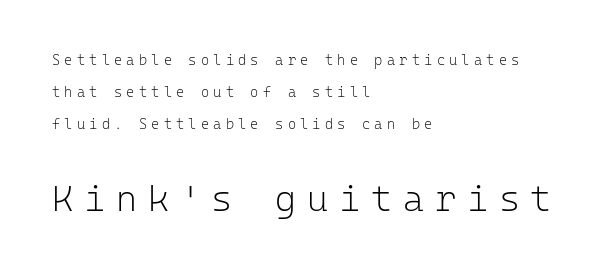
The letters stand straight up with perfectly vertical stems. Tracking here is generous; glyphs stand well apart from one another. The passage shown is typeset with a sans-serif family. All the whitespace from short lines collects on the right.
